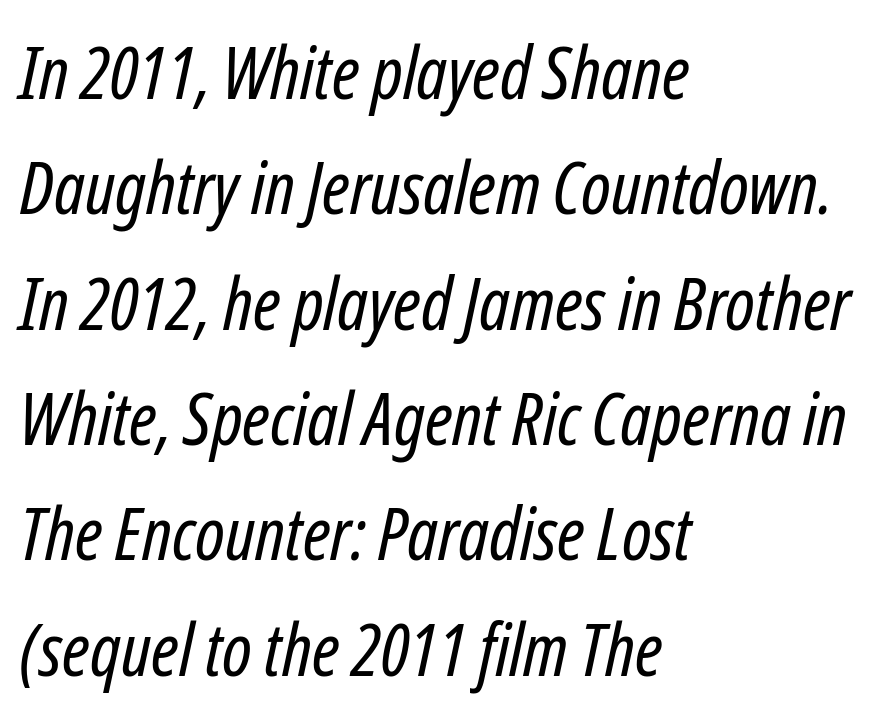
The horizontal fit of the characters is conventional and even. Each letter keeps its own natural width here, so spacing adapts to shape. Where is the straight margin? On the left. The text carries the slant typical of an italic or oblique font. Regular leading. Unbolded letterforms with no extra heft.
